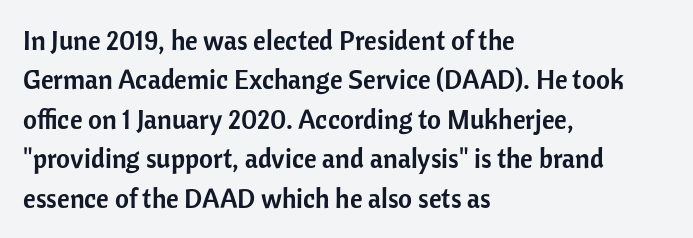
The image shows 27 px text type, upright; set left-aligned, normal line spacing (1.46x), normal letter spacing, not underlined.
